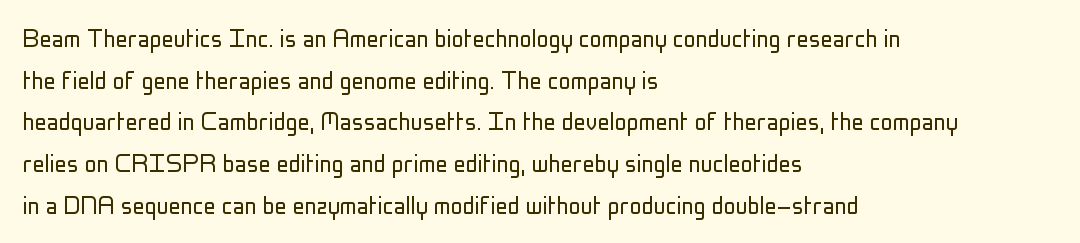
{"serif": "no", "italic": "no", "bold": "no", "weight": "light", "width": "condensed", "stroke_contrast": "low", "x_height": "medium", "monospaced": "no", "underline": "no", "align": "left", "line_spacing": "normal", "line_spacing_ratio": 1.39, "letter_spacing": "normal", "letter_spacing_em": 0.0, "glyph_px": 30}
